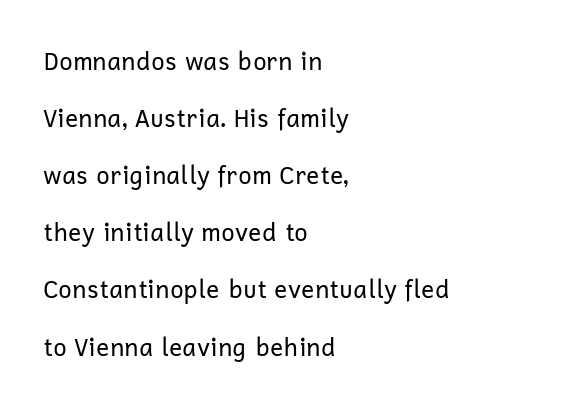
Spacing between characters is what you'd get straight out of the box. Is the stroke heavy? The answer is a plain regular-or-lighter. The type sits square on the baseline with zero lean. These lines stand farther apart than default settings would place them. The typesetter chose a ragged-right arrangement here. Anything drawn beneath the words? Only blank space.
